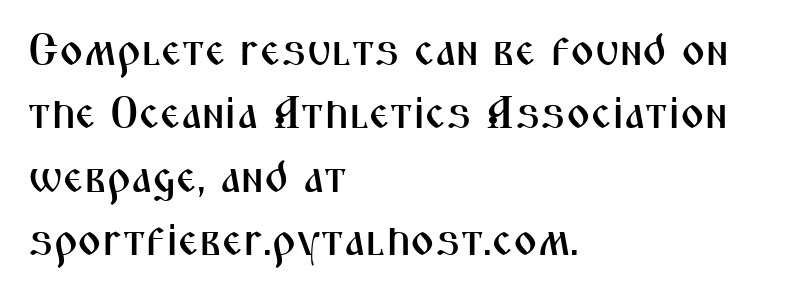
{"serif": "no", "italic": "no", "width": "condensed", "stroke_contrast": "medium", "x_height": "medium", "monospaced": "no", "underline": "no", "align": "left", "line_spacing": "normal", "line_spacing_ratio": 1.38, "letter_spacing": "normal", "letter_spacing_em": 0.0, "glyph_px": 46}
